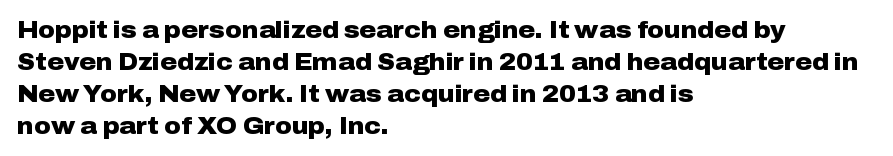
{"italic": "no", "bold": "yes", "underline": "no", "align": "left", "line_spacing": "normal", "line_spacing_ratio": 1.39, "letter_spacing": "normal", "letter_spacing_em": 0.0, "glyph_px": 23}
